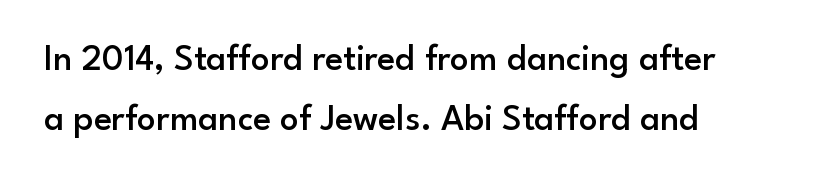
The image shows 37 px semibold sans-serif type, upright; set normal line spacing (1.63x), normal letter spacing, not underlined; low stroke contrast and a small x-height.
